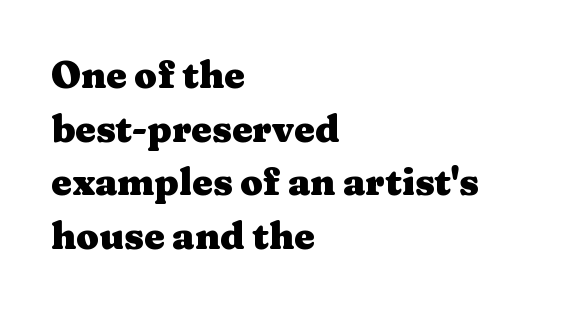
{"serif": "yes", "italic": "no", "bold": "yes", "weight": "heavy", "width": "wide", "stroke_contrast": "medium", "x_height": "medium", "monospaced": "no", "underline": "no", "align": "left", "line_spacing": "normal", "line_spacing_ratio": 1.45, "letter_spacing": "normal", "letter_spacing_em": 0.0, "glyph_px": 37}
